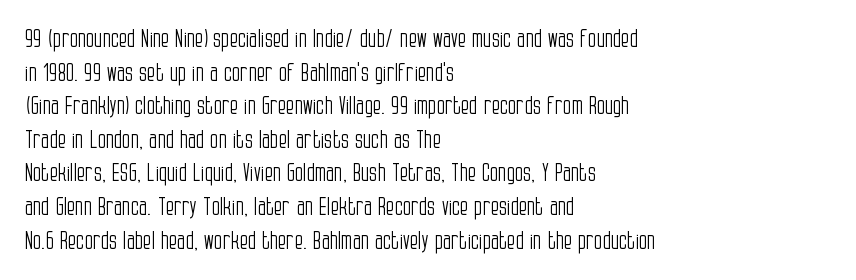
{"italic": "no", "bold": "no", "underline": "no", "align": "left", "line_spacing": "normal", "line_spacing_ratio": 1.4, "letter_spacing": "normal", "letter_spacing_em": 0.0, "glyph_px": 24}
